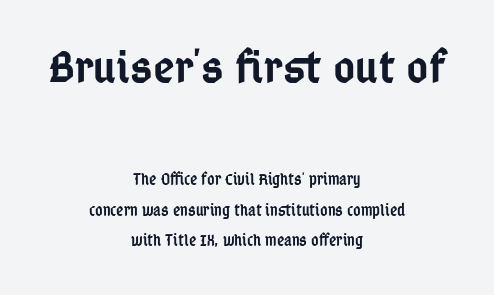
The image shows 47 px semibold, condensed sans-serif type, upright; set centered, line spacing 1.89x, normal letter spacing, not underlined; the first (top) block is 2.94x larger; low stroke contrast and a medium x-height.
